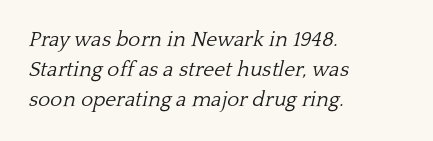
Q: Is the text bold? A: No.
Q: Is the text italic (slanted)? A: Yes, it leans right by about 13 degrees.
Q: Is the text underlined? A: No.
Q: How is the paragraph aligned? A: Left-aligned.
Q: Is the spacing between letters normal or unusually wide? A: Normal.
Q: Is the spacing between lines tight, normal or loose? A: Normal.
